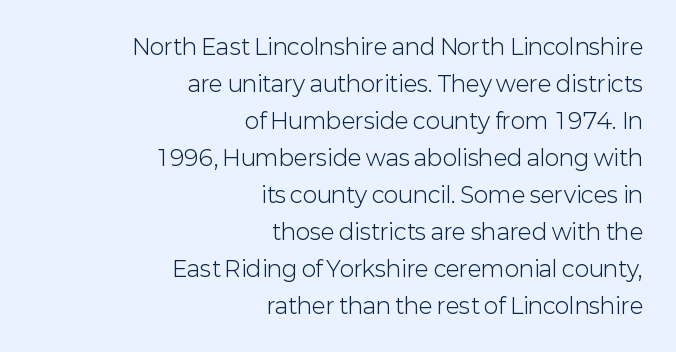
Where is the straight margin? On the right. Regarding leading, the lines here are spaced in the standard way. The passage shown is not underscored anywhere. Caption: face not bold, strokes unweighted. Quick note: not italic, upright.
